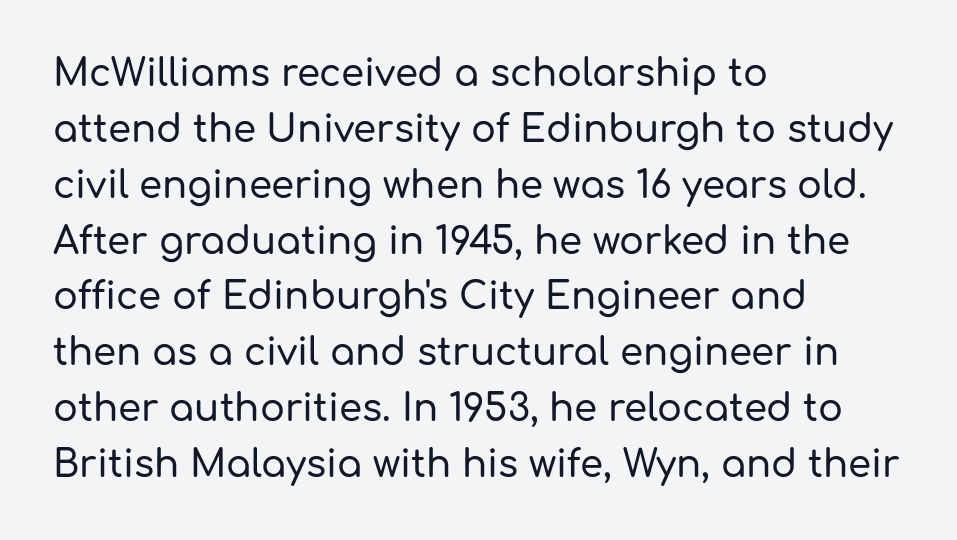
The image shows 37 px sans-serif type, upright; set left-aligned, normal line spacing (1.51x), normal letter spacing, not underlined; low stroke contrast and a medium x-height.
